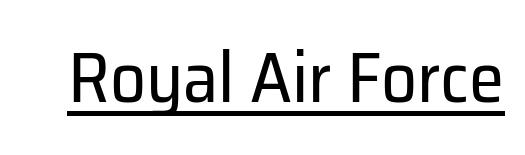
Is this a fixed-width face? No — the glyphs have proportional, varying widths. Inter-character spacing is left at the font's built-in metrics. Observe the absence of serifs on each vertical stroke in this sample. It's the straight-up-and-down kind of type. Stem width sits at or under what a default text font uses.
